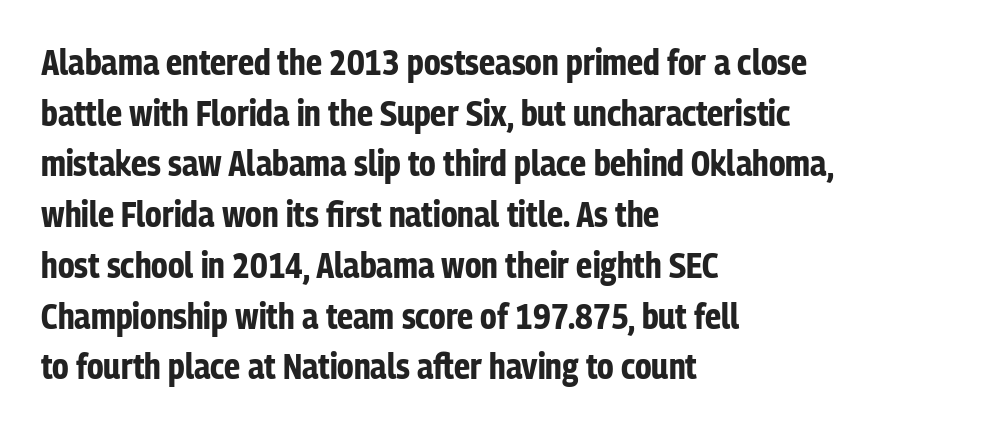
The rendering uses natural spacing where letterforms have individual widths. Is this a sans? Yes — the strokes have no serifs. You can tell it's not italic because the verticals are truly vertical. Is there much room between lines? A standard amount, neither cramped nor airy. If you drew a ruler down the left edge, every line would touch it. Lines of text with bare space underneath.
